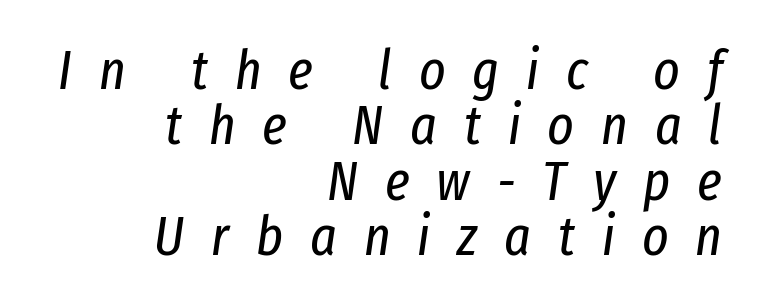
The image shows 56 px regular-weight, condensed type, italic (leaning right); set right-aligned, tight line spacing (0.99x), unusually wide letter spacing (+0.48 em), not underlined; low stroke contrast and a medium x-height.
